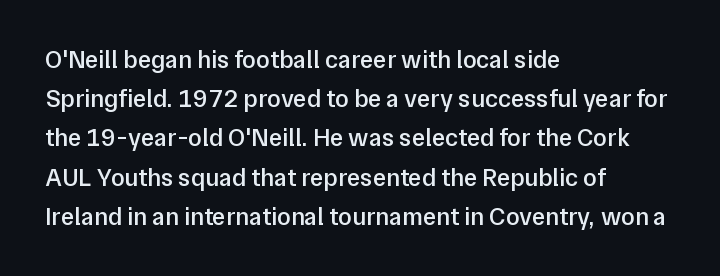
Q: Is the text bold? A: Semi-bold.
Q: Is the text italic (slanted)? A: No, it is upright.
Q: Is the text underlined? A: No.
Q: How is the paragraph aligned? A: Left-aligned.
Q: Is the spacing between letters normal or unusually wide? A: Normal.
Q: Is the spacing between lines tight, normal or loose? A: Normal.
